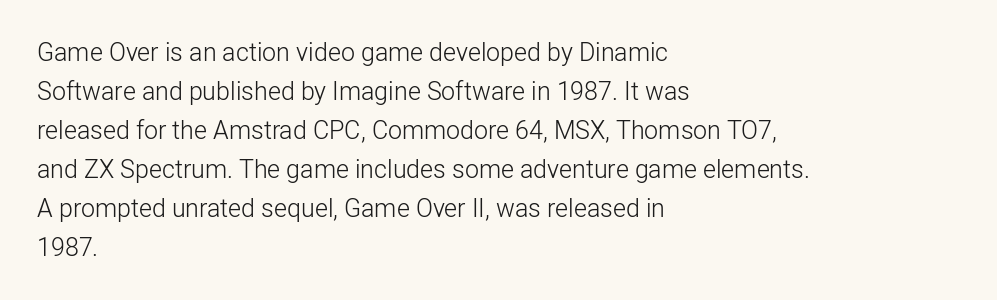
{"italic": "no", "bold": "no", "underline": "no", "align": "left", "line_spacing": "normal", "line_spacing_ratio": 1.56, "letter_spacing": "normal", "letter_spacing_em": 0.0, "glyph_px": 25}
